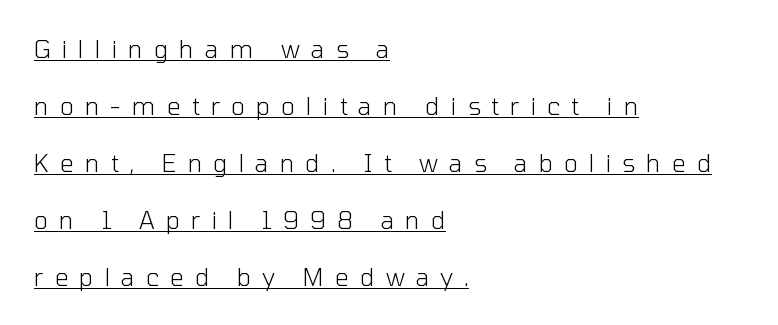
Glyph-to-glyph distance is far greater than everyday printed text. The compositor pushed each line to the left boundary. The rendering uses the underline text-decoration. The designer dialed line spacing up above the default. Upright lettering throughout.
